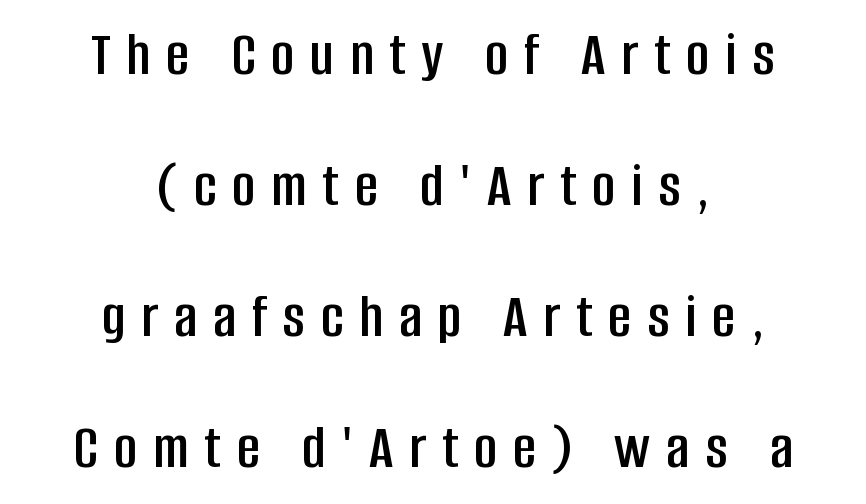
{"serif": "no", "italic": "no", "width": "condensed", "stroke_contrast": "low", "x_height": "large", "monospaced": "no", "underline": "no", "align": "center", "line_spacing": "loose", "line_spacing_ratio": 2.08, "letter_spacing": "wide", "letter_spacing_em": 0.25, "glyph_px": 63}
